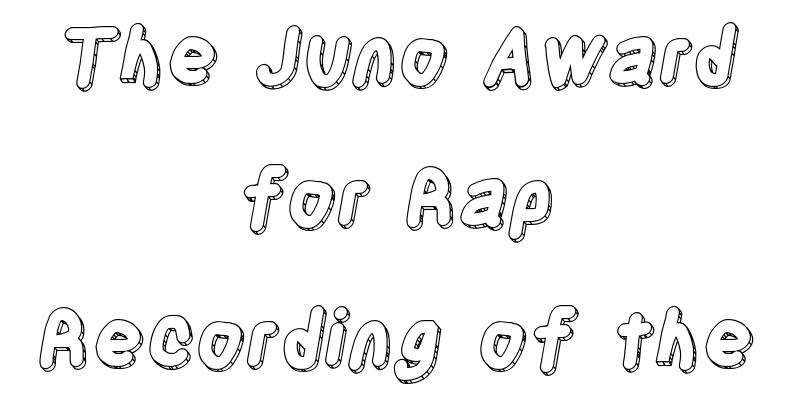
{"width": "condensed", "x_height": "large", "monospaced": "no", "underline": "no", "align": "center", "line_spacing_ratio": 1.84, "letter_spacing": "normal", "letter_spacing_em": 0.0, "glyph_px": 77}
